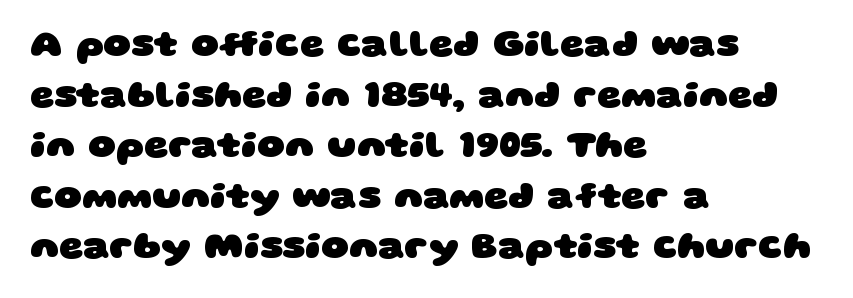
The image shows 38 px heavy, wide sans-serif type; set left-aligned, normal line spacing (1.33x), normal letter spacing, not underlined; low stroke contrast and a large x-height.
